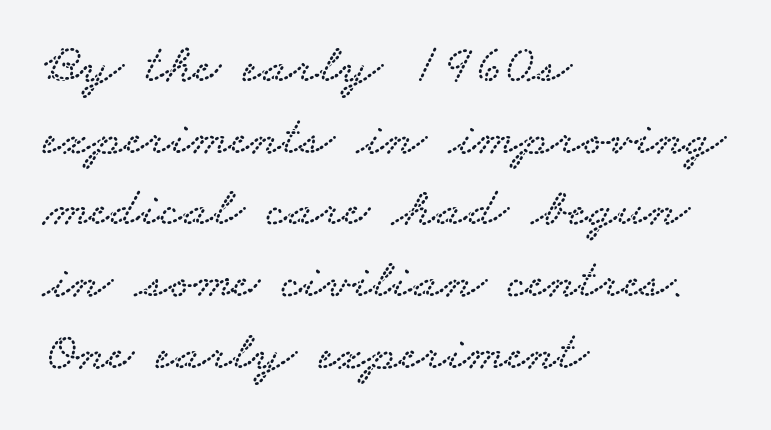
{"serif": "yes", "width": "wide", "stroke_contrast": "low", "x_height": "small", "monospaced": "no", "underline": "no", "align": "left", "line_spacing": "normal", "line_spacing_ratio": 1.28, "letter_spacing": "normal", "letter_spacing_em": 0.0, "glyph_px": 56}
